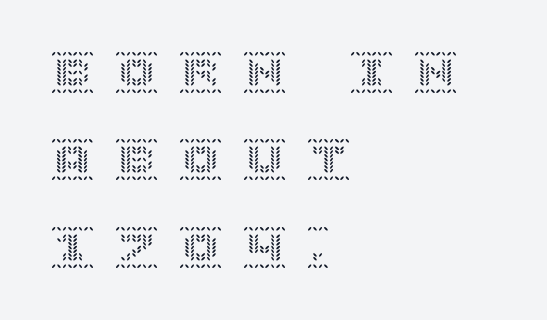
The rag falls on the right side of this text block. These lines were composed using upright roman letters. Decoration check: the copy has no underline. Successive baselines arrive slowly, with a big drop between each. Between one letter and the next there's a generous, obvious gap.
